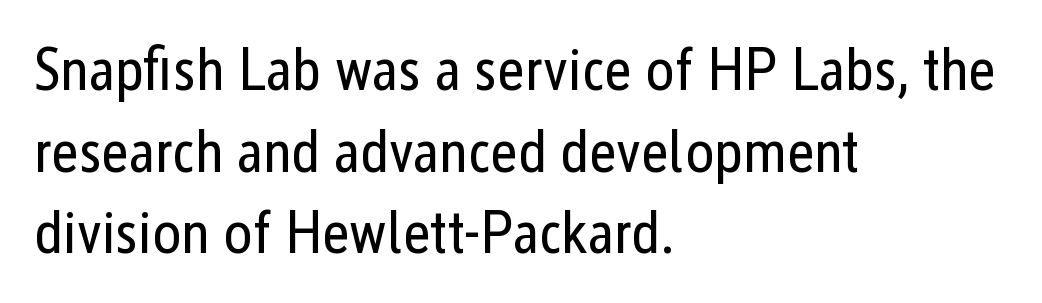
Q: Is the text bold? A: No.
Q: Is the text italic (slanted)? A: No, it is upright.
Q: Is the typeface a serif or a sans-serif typeface? A: Sans-serif.
Q: Is the text underlined? A: No.
Q: How is the paragraph aligned? A: Left-aligned.
Q: Is the spacing between letters normal or unusually wide? A: Normal.
Q: Is the spacing between lines tight, normal or loose? A: Normal.
Q: Width (condensed, normal, or wide)? A: Condensed.
Q: Stroke contrast? A: Low.
Q: x-height? A: Medium.
Q: Monospaced? A: No.
